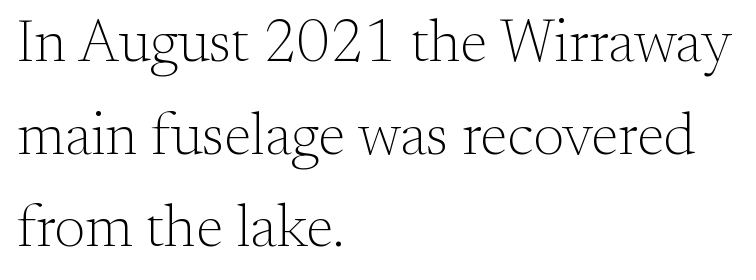
Think of a printed novel: that variable character pitch is what you see here. A serif font was chosen for this passage. Summary of vertical rhythm: regular, with standard interline spacing. Underlining? Definitely not there. In terms of letterspacing, this is plain default setting. In CSS terms this would be text-align: left.
